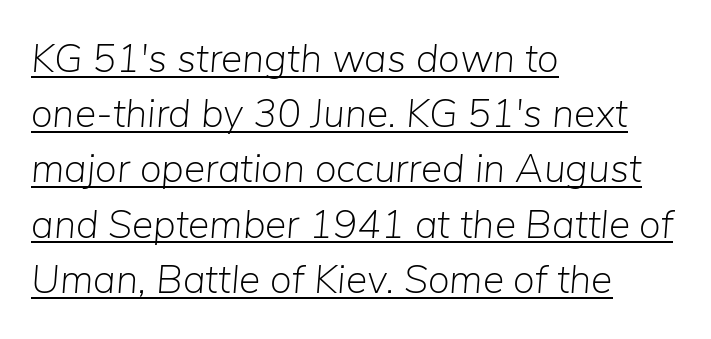
Q: Is the text bold? A: No.
Q: Is the text italic (slanted)? A: Yes, it leans right by about 5 degrees.
Q: Is the text underlined? A: Yes.
Q: How is the paragraph aligned? A: Left-aligned.
Q: Is the spacing between letters normal or unusually wide? A: Normal.
Q: Is the spacing between lines tight, normal or loose? A: Normal.
Q: Width (condensed, normal, or wide)? A: Normal.
Q: Stroke contrast? A: Low.
Q: x-height? A: Medium.
Q: Monospaced? A: No.
